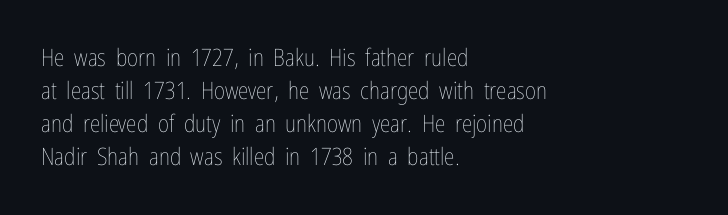
The image shows 24 px text type, upright; set left-aligned, normal line spacing (1.38x), normal letter spacing, not underlined.
